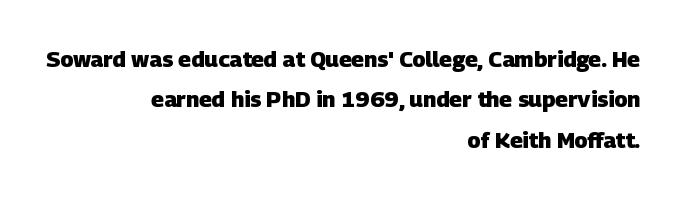
How heavy is the stroke? Heavy — this is a bold. Layout note: lines flush right. This sample uses plain, unmodified letter spacing. The space beneath each line is pristine and unruled.
